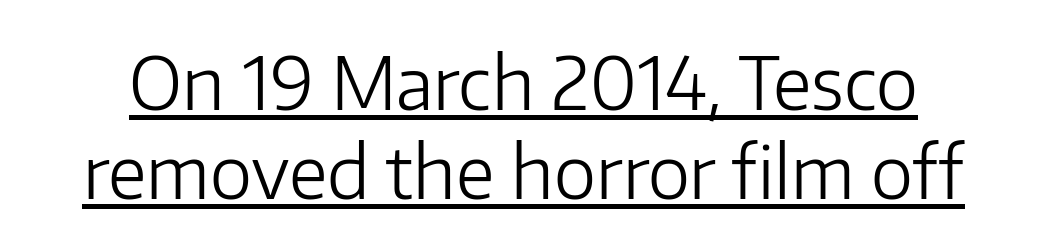
The image shows 72 px light sans-serif type, upright; set line spacing 1.23x, normal letter spacing, underlined; low stroke contrast and a medium x-height.
